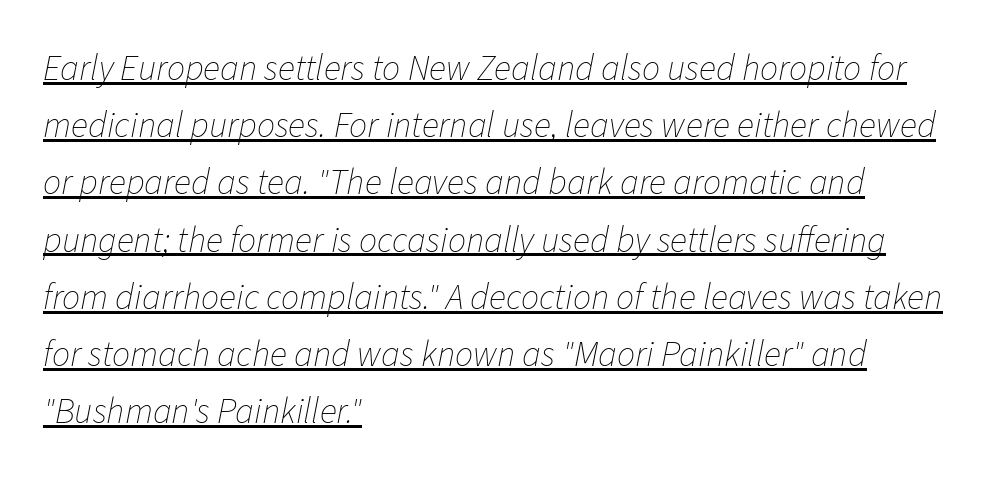
The image shows 36 px thin type, italic (leaning right); set left-aligned, normal line spacing (1.59x), normal letter spacing, underlined; low stroke contrast and a medium x-height.
